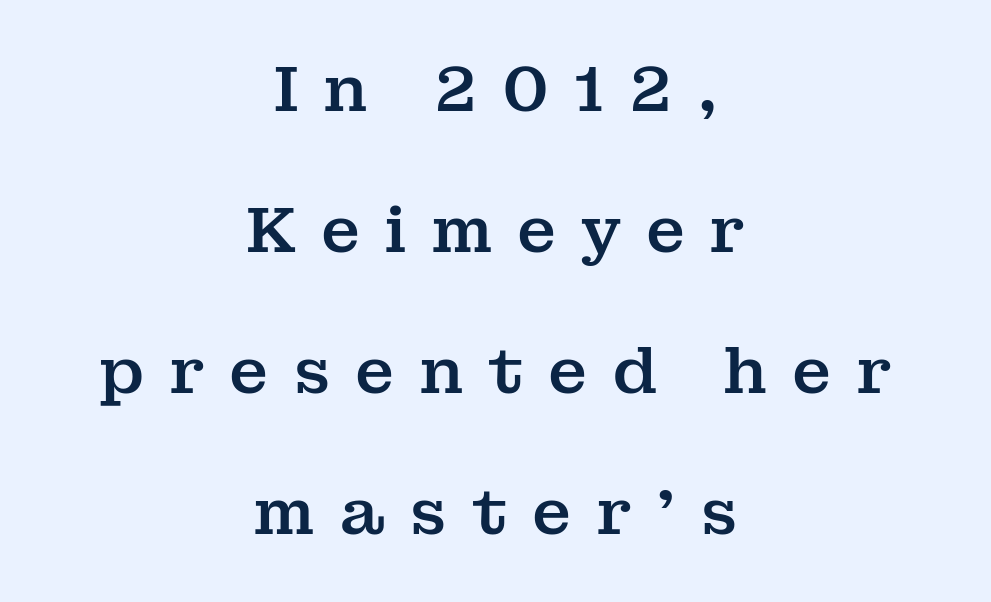
Q: Is the text italic (slanted)? A: No, it is upright.
Q: Is the typeface a serif or a sans-serif typeface? A: Serif.
Q: Is the text underlined? A: No.
Q: How is the paragraph aligned? A: Centered.
Q: Is the spacing between letters normal or unusually wide? A: Unusually wide.
Q: Is the spacing between lines tight, normal or loose? A: Loose.
Q: Width (condensed, normal, or wide)? A: Normal.
Q: Stroke contrast? A: Medium.
Q: x-height? A: Medium.
Q: Monospaced? A: No.
